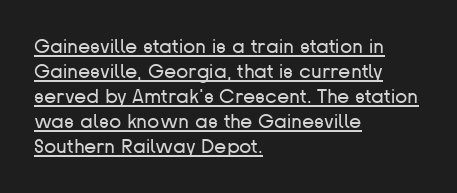
{"italic": "no", "bold": "no", "underline": "yes", "align": "left", "line_spacing": "normal", "line_spacing_ratio": 1.25, "letter_spacing": "normal", "letter_spacing_em": 0.0, "glyph_px": 20}
